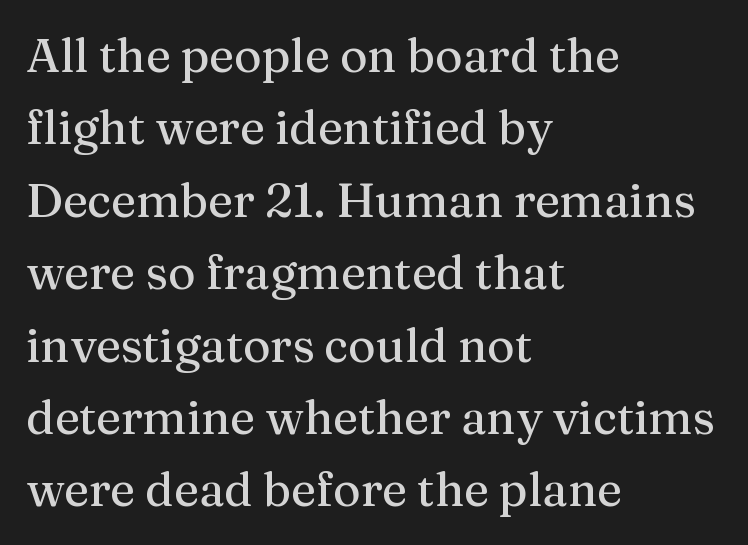
Q: Is the text italic (slanted)? A: No, it is upright.
Q: Is the typeface a serif or a sans-serif typeface? A: Serif.
Q: Is the text underlined? A: No.
Q: How is the paragraph aligned? A: Left-aligned.
Q: Is the spacing between letters normal or unusually wide? A: Normal.
Q: Is the spacing between lines tight, normal or loose? A: Normal.
Q: Width (condensed, normal, or wide)? A: Normal.
Q: Stroke contrast? A: Medium.
Q: x-height? A: Medium.
Q: Monospaced? A: No.
